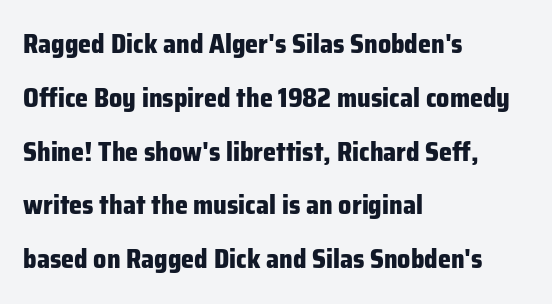
{"italic": "no", "bold": "yes", "underline": "no", "align": "left", "line_spacing": "loose", "line_spacing_ratio": 2.07, "letter_spacing": "normal", "letter_spacing_em": 0.0, "glyph_px": 26}
